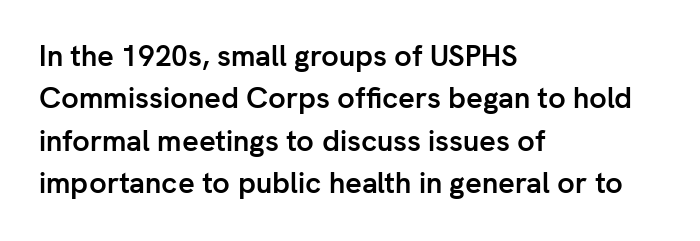
The image shows 29 px semibold sans-serif type, upright; set left-aligned, normal line spacing (1.46x), normal letter spacing, not underlined; low stroke contrast and a medium x-height.
